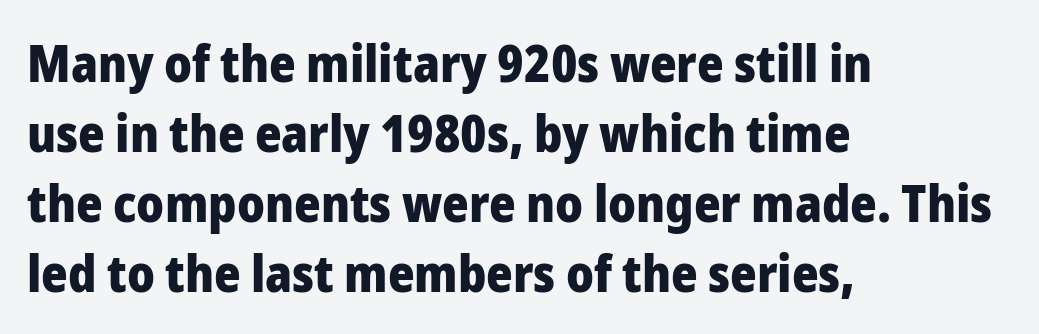
The letters advance in unequal steps, a hallmark of proportional type. The gap between lines stays unmarked. A typesetter would call this leading conventional body-copy spacing. Alignment: flush left.
